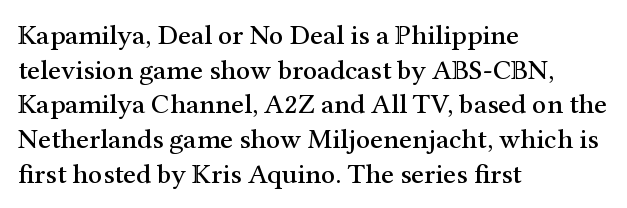
The image shows 28 px serif type, upright; set left-aligned, line spacing 1.24x, normal letter spacing, not underlined; medium stroke contrast and a medium x-height.
